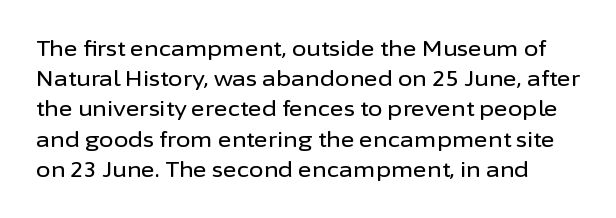
The image shows 21 px text type, upright; set normal line spacing (1.44x), normal letter spacing, not underlined.
